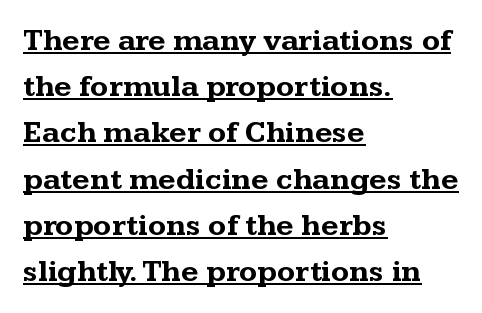
Q: Is the text bold? A: Yes.
Q: Is the text italic (slanted)? A: No, it is upright.
Q: Is the typeface a serif or a sans-serif typeface? A: Serif.
Q: Is the text underlined? A: Yes.
Q: How is the paragraph aligned? A: Left-aligned.
Q: Is the spacing between letters normal or unusually wide? A: Normal.
Q: Is the spacing between lines tight, normal or loose? A: Normal.
Q: Width (condensed, normal, or wide)? A: Wide.
Q: Stroke contrast? A: Medium.
Q: x-height? A: Medium.
Q: Monospaced? A: No.
